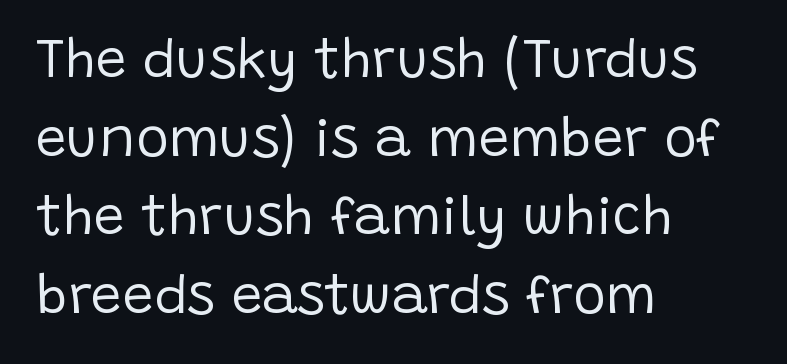
Q: Is the text bold? A: No.
Q: Is the text italic (slanted)? A: No, it is upright.
Q: Is the typeface a serif or a sans-serif typeface? A: Sans-serif.
Q: Is the text underlined? A: No.
Q: How is the paragraph aligned? A: Left-aligned.
Q: Is the spacing between letters normal or unusually wide? A: Normal.
Q: Is the spacing between lines tight, normal or loose? A: Normal.
Q: Width (condensed, normal, or wide)? A: Normal.
Q: Stroke contrast? A: Low.
Q: x-height? A: Large.
Q: Monospaced? A: No.
